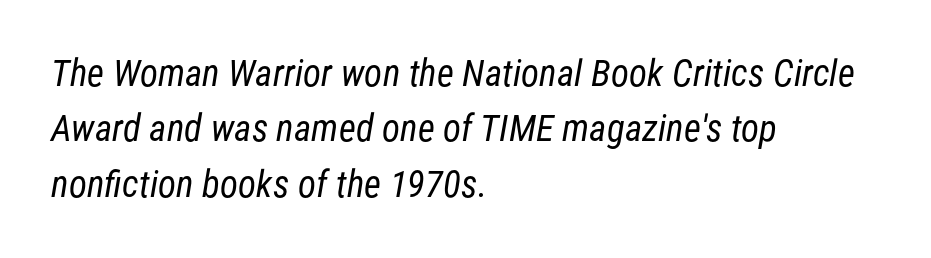
The image shows 37 px regular-weight, condensed sans-serif type; set left-aligned, normal line spacing (1.5x), normal letter spacing, not underlined; low stroke contrast and a medium x-height.
